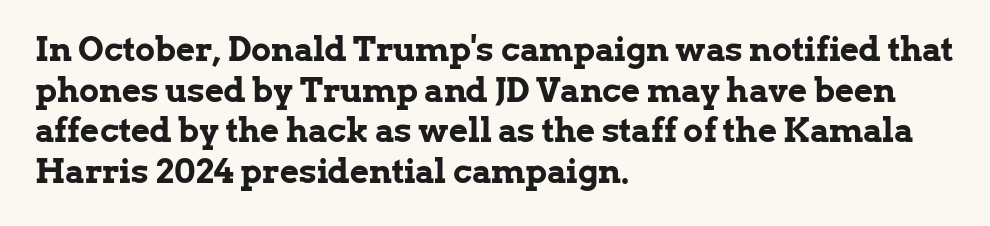
The face used here is rendered with its standard letterfit. Notice how thick the strokes are: this is what a full bold looks like. Do the characters align in a grid? No, the font is proportional. These lines are set flush left with a ragged right edge. Serif or sans? Serif — the stroke terminals have little feet. Tall strokes in this sample are plumb rather than angled.
